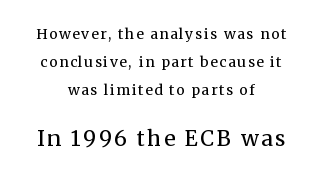
Q: Is the text bold? A: No.
Q: Is the text italic (slanted)? A: No, it is upright.
Q: Is the text underlined? A: No.
Q: How is the paragraph aligned? A: Centered.
Q: Is the spacing between lines tight, normal or loose? A: Loose.
Q: Which block of text is set in a larger size, the first (top) or the second (bottom)? A: The second (bottom) one.
